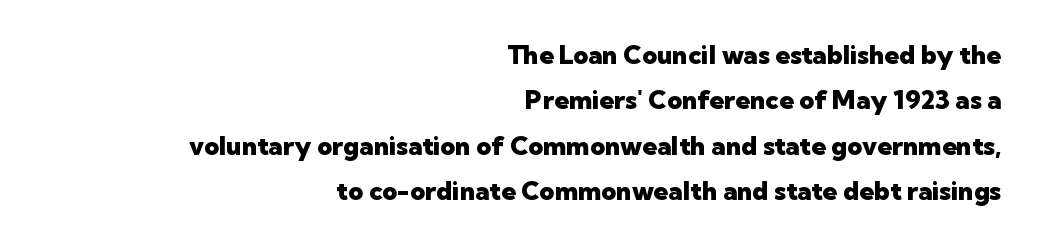
{"italic": "no", "bold": "yes", "underline": "no", "align": "right", "line_spacing_ratio": 1.75, "letter_spacing": "normal", "letter_spacing_em": 0.0, "glyph_px": 26}
